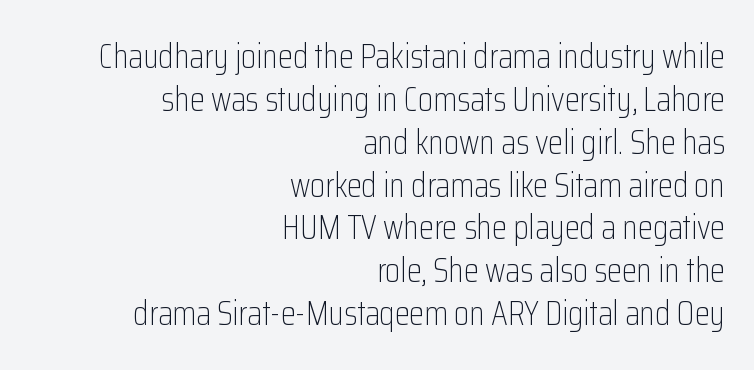
{"serif": "no", "italic": "no", "bold": "no", "weight": "light", "width": "condensed", "stroke_contrast": "low", "x_height": "medium", "monospaced": "no", "underline": "no", "align": "right", "line_spacing": "normal", "line_spacing_ratio": 1.26, "letter_spacing": "normal", "letter_spacing_em": 0.0, "glyph_px": 34}
